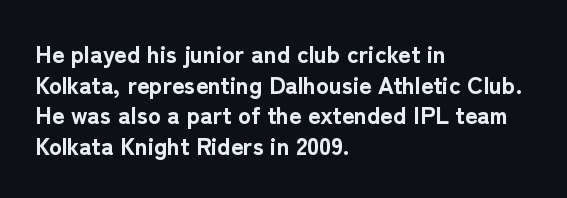
Summary of weight: heavy, a full bold. Tracking value appears to be zero — textbook default spacing. No italicization has been applied; the sample stays upright. The words here are not underlined. A normal amount of white space separates one row of letters from the next.
